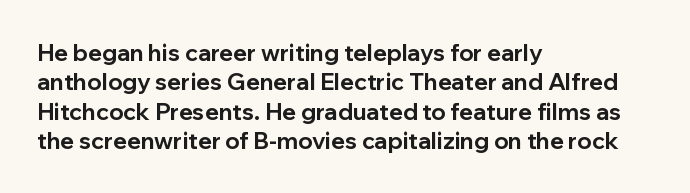
Q: Is the text bold? A: Yes.
Q: Is the text italic (slanted)? A: No, it is upright.
Q: Is the text underlined? A: No.
Q: How is the paragraph aligned? A: Left-aligned.
Q: Is the spacing between letters normal or unusually wide? A: Normal.
Q: Is the spacing between lines tight, normal or loose? A: Normal.
